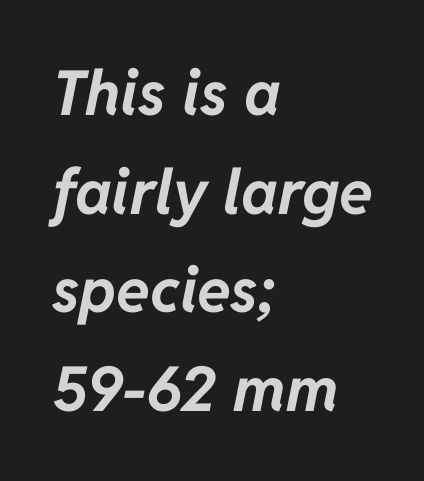
The image shows 62 px bold type, italic (leaning right); set left-aligned, normal line spacing (1.59x), normal letter spacing, not underlined; low stroke contrast and a medium x-height.
